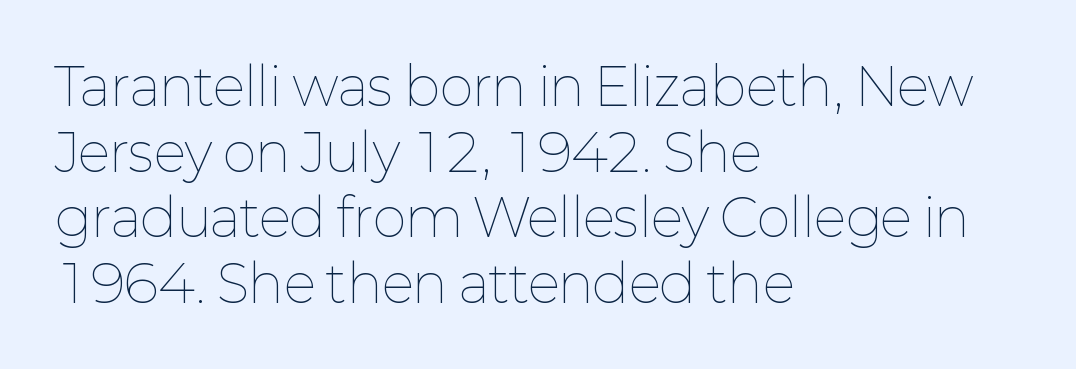
Q: Is the text bold? A: No.
Q: Is the text italic (slanted)? A: No, it is upright.
Q: Is the text underlined? A: No.
Q: How is the paragraph aligned? A: Left-aligned.
Q: Is the spacing between letters normal or unusually wide? A: Normal.
Q: Is the spacing between lines tight, normal or loose? A: Normal.
Q: Width (condensed, normal, or wide)? A: Normal.
Q: Stroke contrast? A: Low.
Q: x-height? A: Medium.
Q: Monospaced? A: No.
